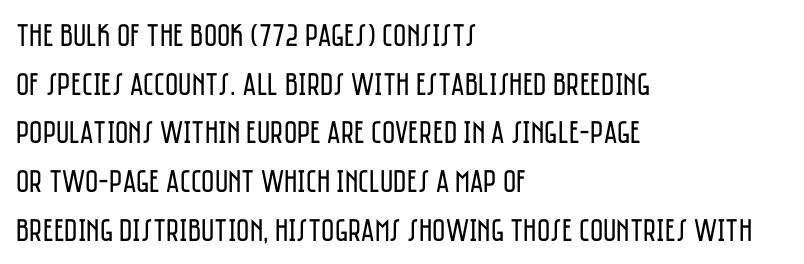
Q: Is the text bold? A: No.
Q: Is the text italic (slanted)? A: No, it is upright.
Q: Is the typeface a serif or a sans-serif typeface? A: Sans-serif.
Q: Is the text underlined? A: No.
Q: How is the paragraph aligned? A: Left-aligned.
Q: Is the spacing between letters normal or unusually wide? A: Normal.
Q: Is the spacing between lines tight, normal or loose? A: Normal.
Q: Width (condensed, normal, or wide)? A: Condensed.
Q: Stroke contrast? A: Low.
Q: x-height? A: Large.
Q: Monospaced? A: No.
